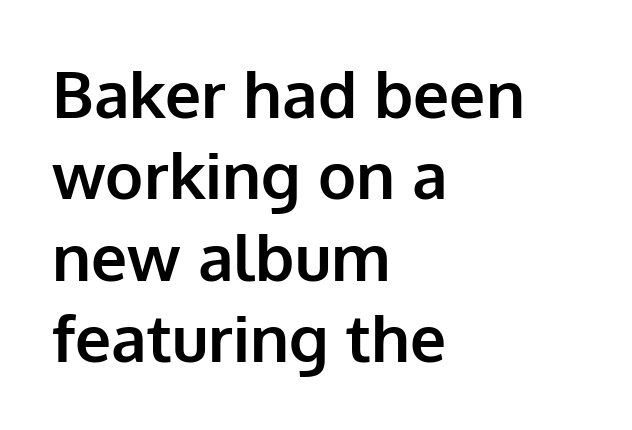
{"serif": "no", "italic": "no", "bold": "yes", "weight": "bold", "width": "normal", "stroke_contrast": "low", "x_height": "medium", "monospaced": "no", "underline": "no", "align": "left", "line_spacing": "normal", "line_spacing_ratio": 1.27, "letter_spacing": "normal", "letter_spacing_em": 0.0, "glyph_px": 64}
